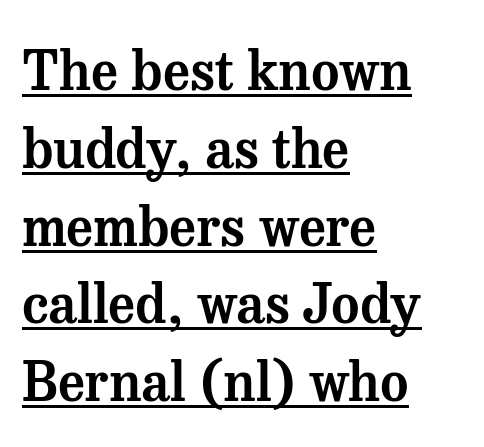
The image shows 54 px serif type, upright; set left-aligned, normal line spacing (1.44x), normal letter spacing, underlined; medium stroke contrast and a medium x-height.
